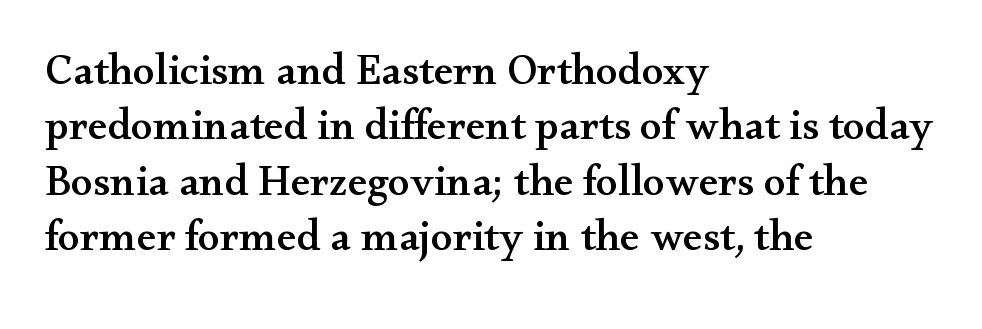
The image shows 44 px wide serif type, upright; set left-aligned, normal line spacing (1.26x), normal letter spacing, not underlined; medium stroke contrast and a small x-height.
